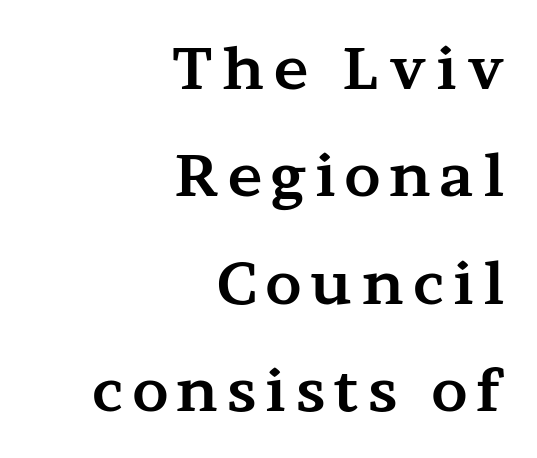
The image shows 58 px bold, wide serif type, upright; set right-aligned, line spacing 1.85x, not underlined; medium stroke contrast and a medium x-height.
